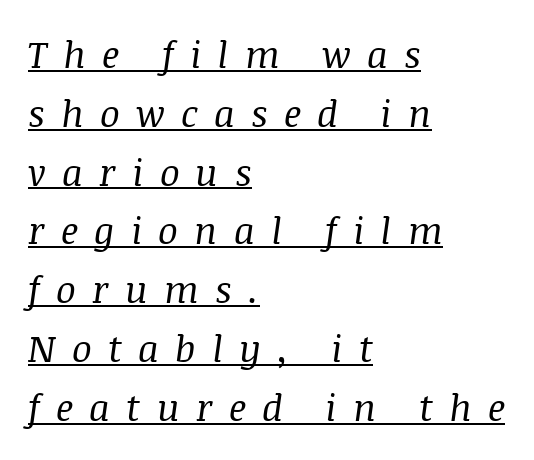
Loose tracking; the words dissolve into strings of separated letters. Serif or sans? Serif — the stroke terminals have little feet. Heft: none added — not bold. Designer's note — italics engaged. Varying glyph widths throughout — classic text-font behaviour. Students, observe the line beneath the letters — that is underlining.
